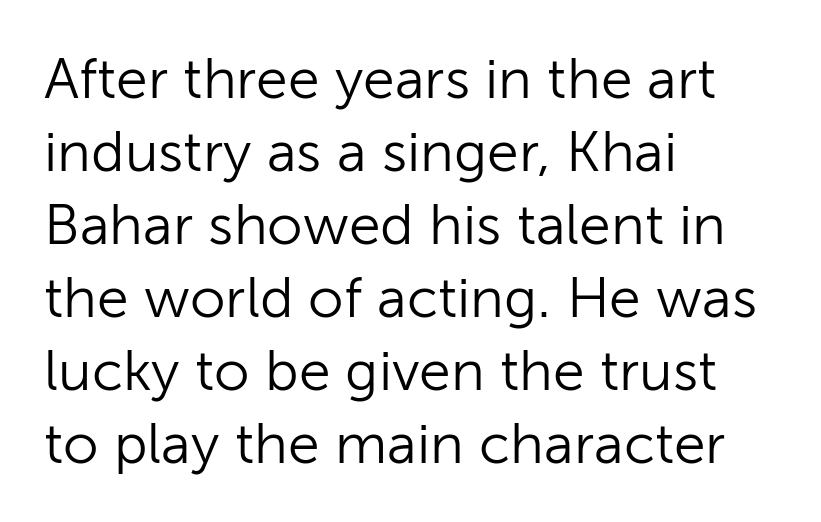
Serifs: no, the terminals of the letterforms are clean. The font's upright variant was chosen for this text. Any mark beneath the type? The region is blank. No chunkiness to these letters — they're not bold.
